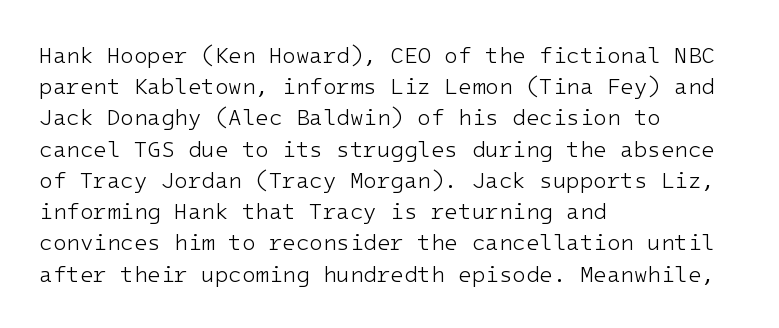
Q: Is the text bold? A: No.
Q: Is the text italic (slanted)? A: No, it is upright.
Q: Is the text underlined? A: No.
Q: How is the paragraph aligned? A: Left-aligned.
Q: Is the spacing between letters normal or unusually wide? A: Normal.
Q: Is the spacing between lines tight, normal or loose? A: Normal.
